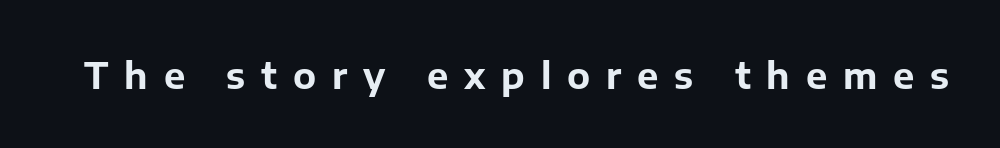
Bare-footed words on every line. You could not count columns in this text — the font is proportionally spaced. Bold? Absolutely — the strokes are thick and heavy. Italic: no, the glyphs are upright roman.
